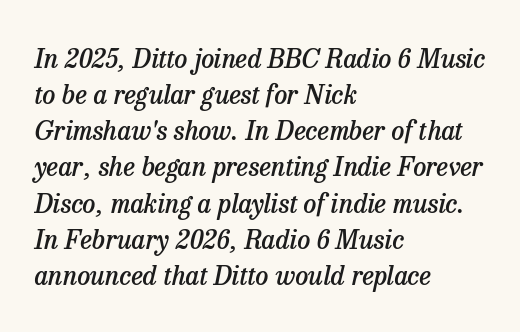
{"italic": "yes", "lean": "right", "slant_degrees": 13, "bold": "semi", "underline": "no", "align": "left", "line_spacing": "normal", "line_spacing_ratio": 1.39, "letter_spacing": "normal", "letter_spacing_em": 0.0, "glyph_px": 26}
